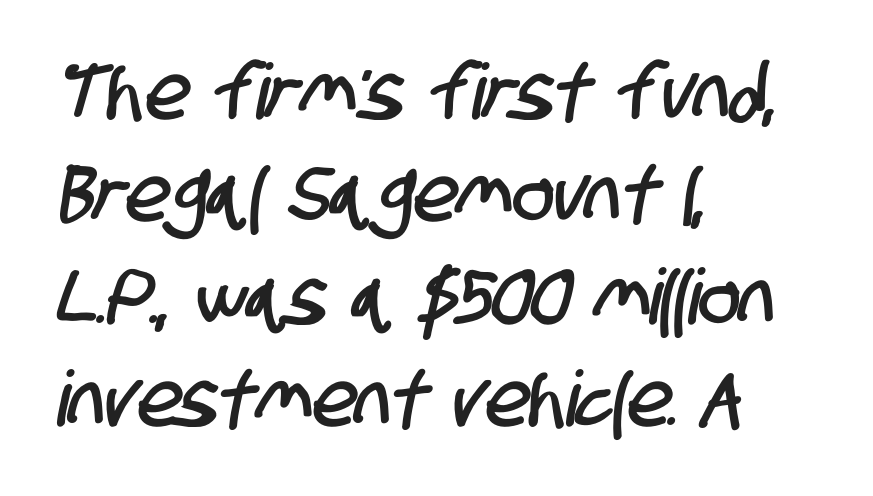
Q: Is the typeface a serif or a sans-serif typeface? A: Sans-serif.
Q: Is the text underlined? A: No.
Q: How is the paragraph aligned? A: Left-aligned.
Q: Is the spacing between letters normal or unusually wide? A: Normal.
Q: Is the spacing between lines tight, normal or loose? A: Normal.
Q: Width (condensed, normal, or wide)? A: Condensed.
Q: Stroke contrast? A: Low.
Q: x-height? A: Large.
Q: Monospaced? A: No.
